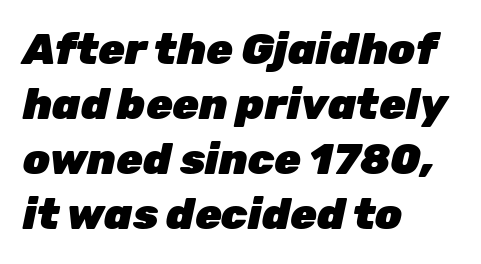
The face used here is rendered with its standard letterfit. Does the lettering tilt? It does — this is italic. Leftover space on each line is placed entirely after the last word. Stroke thickness is high; the sample reads as a true bold.
